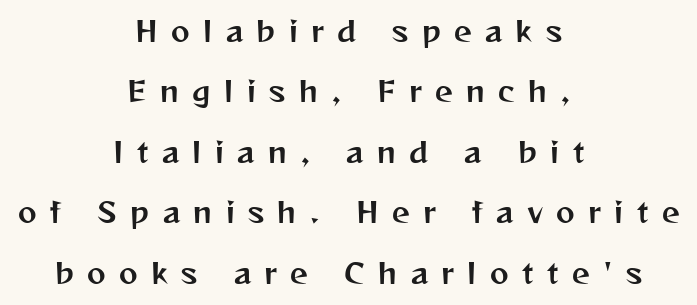
The image shows 28 px sans-serif type, upright; set centered, loose line spacing (2.16x), unusually wide letter spacing (+0.48 em), not underlined; medium stroke contrast and a medium x-height.
